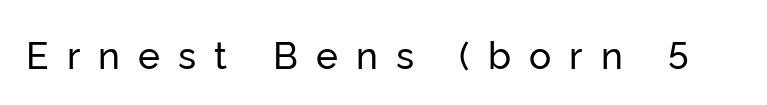
Posture: straight, roman, zero tilt. A bare baseline throughout the passage. How are the letters spaced? Widely, with obvious added tracking. Do the characters align in a grid? No, the font is proportional. Note: no serifs on the glyphs.
